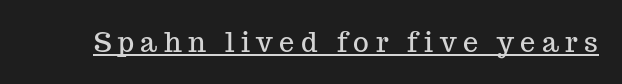
The letters stand upright; this is a roman face. These characters rest on top of a visible drawn line. The horizontal fit of the characters is loose and conspicuously gappy.
